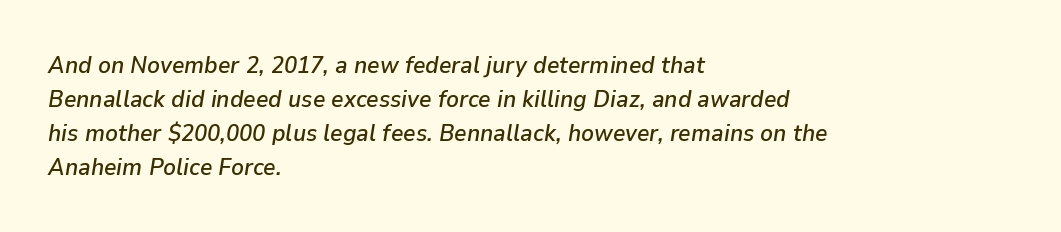
{"italic": "yes", "lean": "right", "slant_degrees": 9, "underline": "no", "align": "left", "line_spacing": "normal", "line_spacing_ratio": 1.41, "letter_spacing": "normal", "letter_spacing_em": 0.0, "glyph_px": 24}
